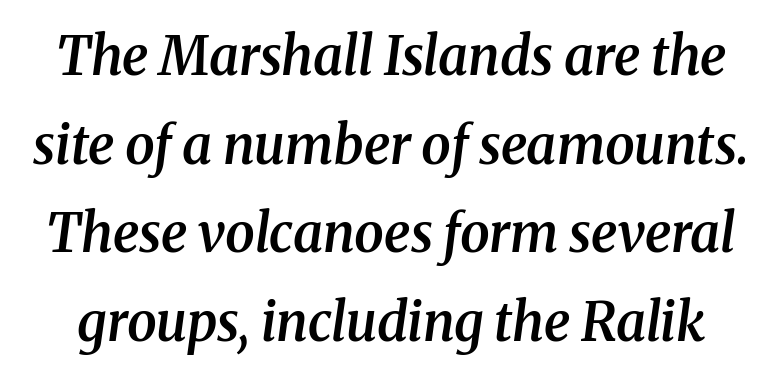
What's the leading like? Ordinary, nothing unusual. Think of a printed novel: that variable character pitch is what you see here. Typesetter's note: demi weight, one step under bold. Unlike a clean sans, this face finishes its strokes with serifs. Is the type slanted? Yes — the strokes lean at a clear angle.
